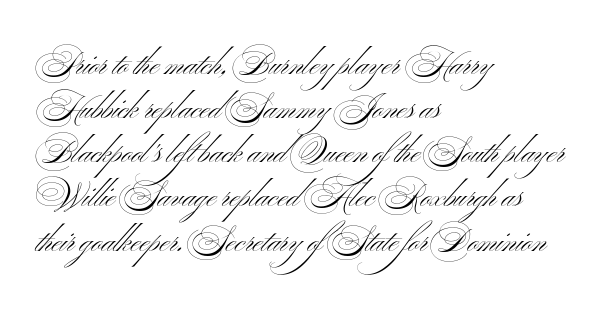
Q: Is the text bold? A: No.
Q: Is the text italic (slanted)? A: Yes.
Q: Is the typeface a serif or a sans-serif typeface? A: Sans-serif.
Q: Is the text underlined? A: No.
Q: How is the paragraph aligned? A: Left-aligned.
Q: Is the spacing between letters normal or unusually wide? A: Normal.
Q: Is the spacing between lines tight, normal or loose? A: Normal.
Q: Width (condensed, normal, or wide)? A: Wide.
Q: Stroke contrast? A: Medium.
Q: x-height? A: Small.
Q: Monospaced? A: No.
